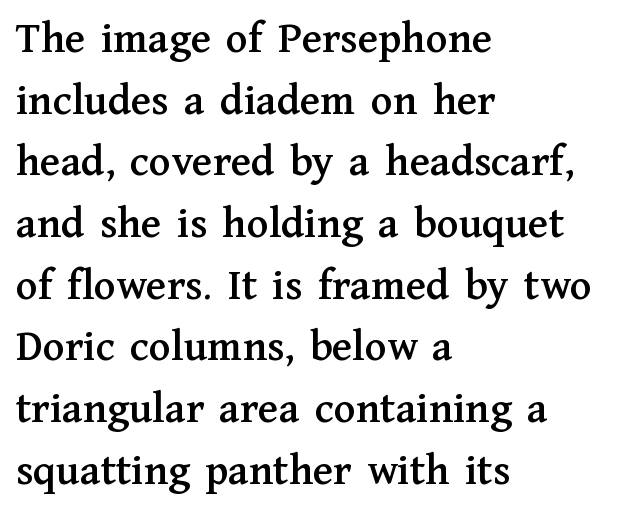
The image shows 45 px serif type, upright; set left-aligned, normal line spacing (1.37x), normal letter spacing, not underlined; medium stroke contrast and a medium x-height.
